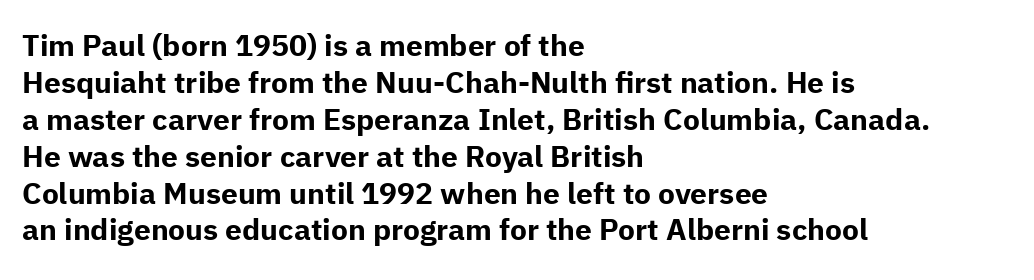
Q: Is the text bold? A: Yes.
Q: Is the text italic (slanted)? A: No, it is upright.
Q: Is the typeface a serif or a sans-serif typeface? A: Sans-serif.
Q: Is the text underlined? A: No.
Q: How is the paragraph aligned? A: Left-aligned.
Q: Is the spacing between letters normal or unusually wide? A: Normal.
Q: Width (condensed, normal, or wide)? A: Normal.
Q: Stroke contrast? A: Low.
Q: x-height? A: Medium.
Q: Monospaced? A: No.
